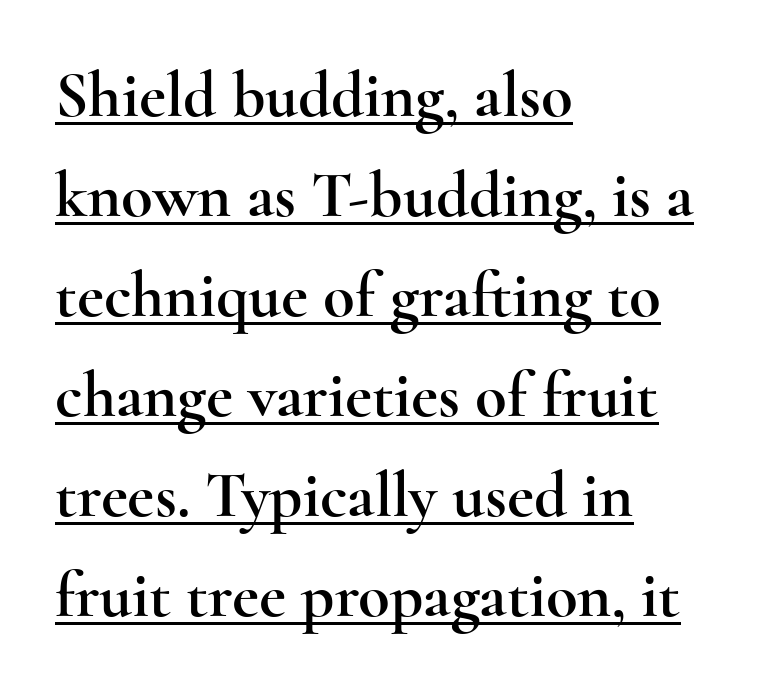
The image shows 65 px wide serif type, upright; set left-aligned, normal line spacing (1.54x), normal letter spacing, underlined; a small x-height.
